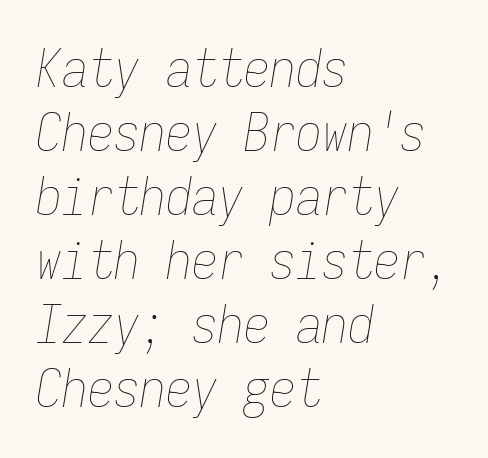
The image shows 52 px thin, condensed type, italic (leaning right), monospaced; set left-aligned, line spacing 1.23x, normal letter spacing, not underlined; low stroke contrast and a medium x-height.
